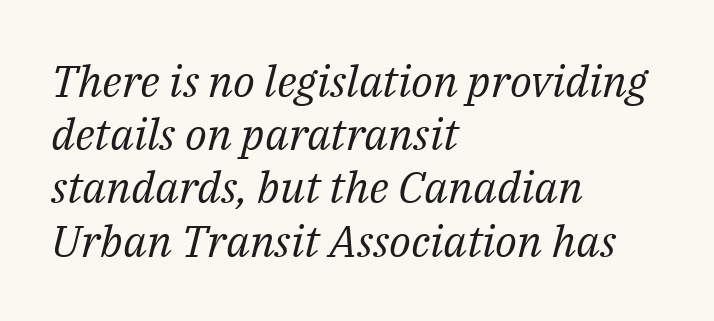
Every row of glyphs begins at an identical x-position on the left. Rule under the text: the space is simply empty. There is no visible air inserted between adjacent glyphs. Typographically, this falls in the serif category.
